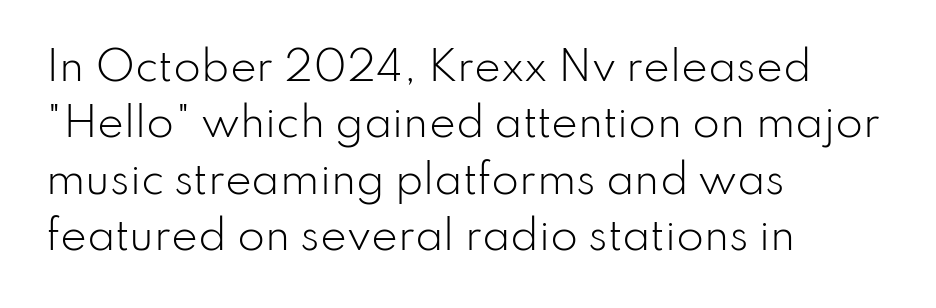
{"serif": "no", "italic": "no", "bold": "no", "weight": "light", "width": "normal", "stroke_contrast": "low", "x_height": "small", "monospaced": "no", "underline": "no", "align": "left", "line_spacing": "normal", "line_spacing_ratio": 1.41, "letter_spacing": "normal", "letter_spacing_em": 0.0, "glyph_px": 40}
